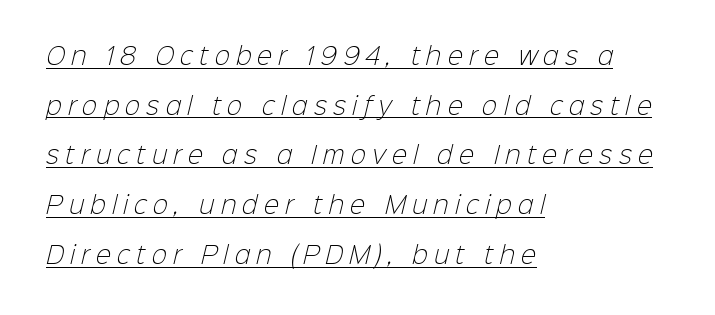
{"bold": "no", "underline": "yes", "align": "left", "line_spacing": "loose", "line_spacing_ratio": 2.16, "letter_spacing": "wide", "letter_spacing_em": 0.27, "glyph_px": 23}
